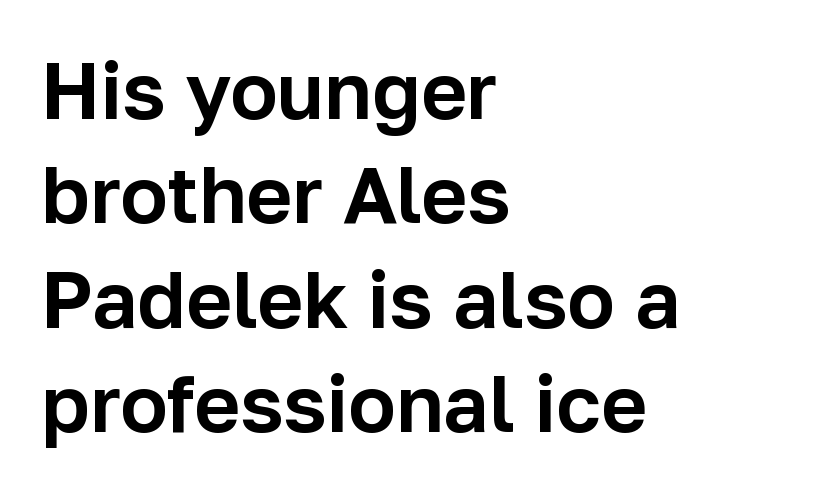
Normally led — the rows are evenly, conventionally spaced. A typesetter would call this proportional, since set widths differ per character. The rag falls on the right side of this text block. Posture: vertical. The tracking reads as untouched default to a designer's eye. Does the type have serifs? No, each stem ends abruptly.
